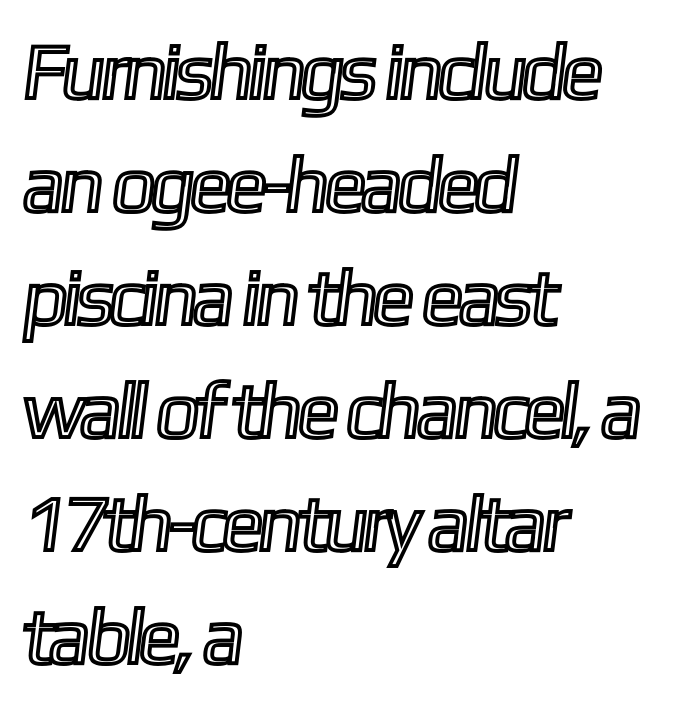
The image shows 79 px condensed type; set left-aligned, normal line spacing (1.43x), normal letter spacing, not underlined; a medium x-height.
